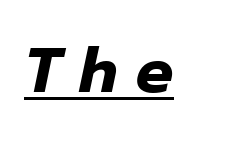
Q: Is the text bold? A: Yes.
Q: Is the text italic (slanted)? A: Yes, it leans right by about 12 degrees.
Q: Is the text underlined? A: Yes.
Q: Is the spacing between letters normal or unusually wide? A: Unusually wide.
Q: Width (condensed, normal, or wide)? A: Normal.
Q: Stroke contrast? A: Low.
Q: x-height? A: Medium.
Q: Monospaced? A: No.
